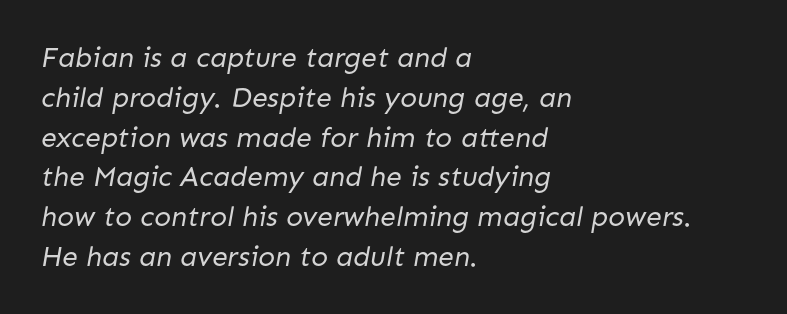
{"serif": "no", "bold": "no", "weight": "regular", "width": "normal", "stroke_contrast": "low", "x_height": "medium", "monospaced": "no", "underline": "no", "align": "left", "line_spacing": "normal", "line_spacing_ratio": 1.42, "letter_spacing": "normal", "letter_spacing_em": 0.0, "glyph_px": 28}
